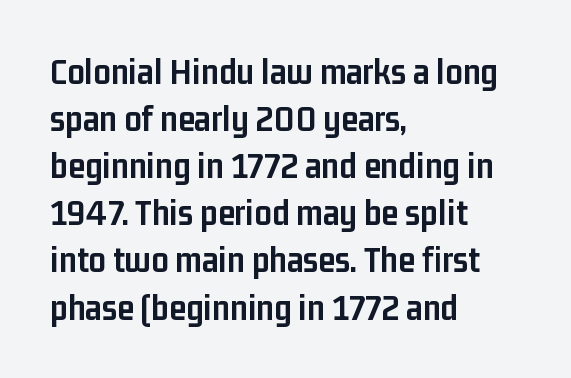
The image shows 38 px semibold, condensed sans-serif type, upright; set left-aligned, line spacing 1.24x, normal letter spacing, not underlined; low stroke contrast and a medium x-height.
